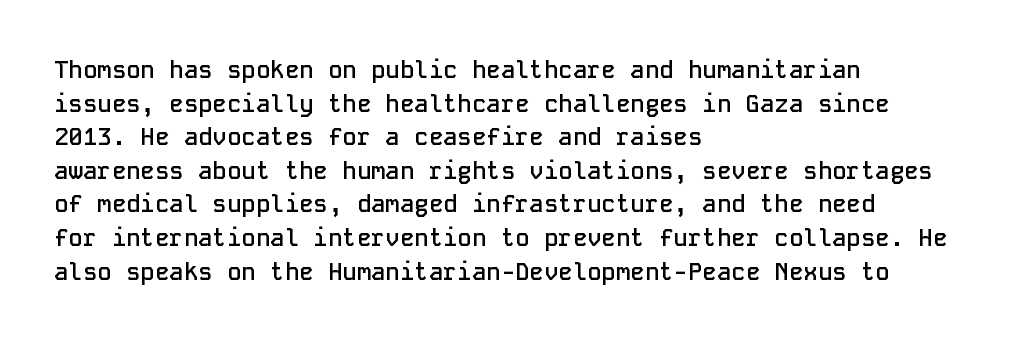
{"italic": "no", "bold": "semi", "underline": "no", "align": "left", "line_spacing": "normal", "line_spacing_ratio": 1.4, "letter_spacing": "normal", "letter_spacing_em": 0.0, "glyph_px": 24}
